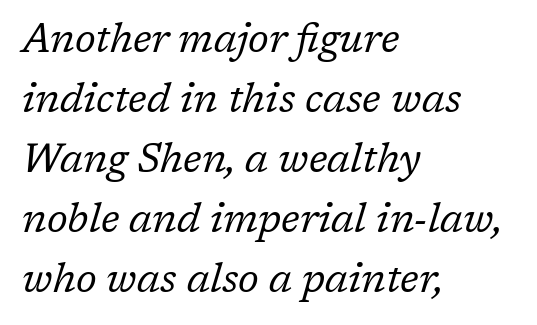
{"serif": "yes", "italic": "yes", "lean": "right", "slant_degrees": 17, "bold": "no", "weight": "regular", "width": "normal", "stroke_contrast": "low", "x_height": "medium", "monospaced": "no", "underline": "no", "align": "left", "line_spacing": "normal", "line_spacing_ratio": 1.5, "letter_spacing": "normal", "letter_spacing_em": 0.0, "glyph_px": 40}
